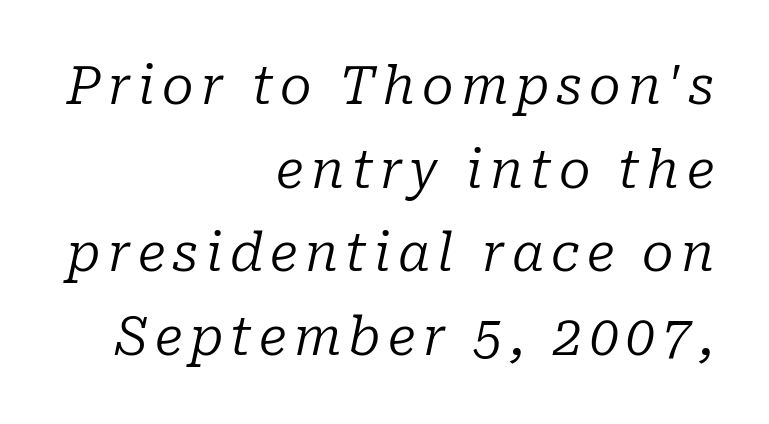
The image shows 52 px regular-weight serif type, italic (leaning right); set right-aligned, normal line spacing (1.61x), not underlined; low stroke contrast and a medium x-height.
